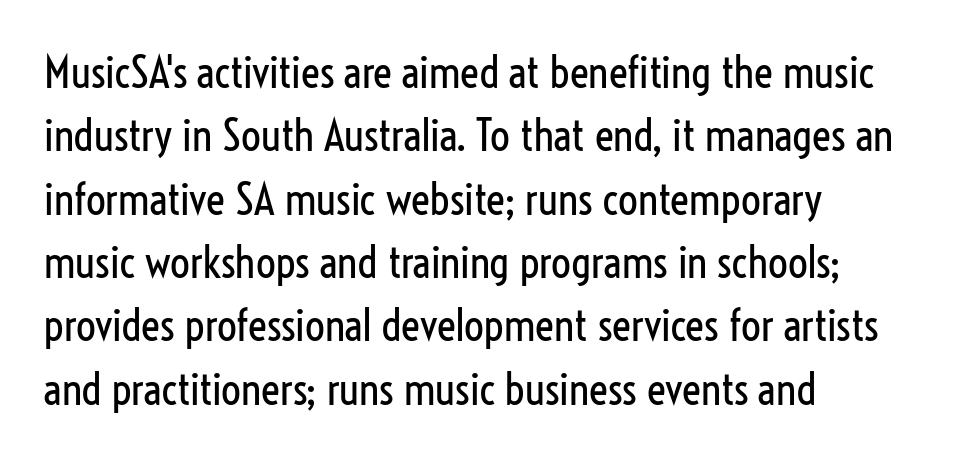
Q: Is the text bold? A: No.
Q: Is the text italic (slanted)? A: No, it is upright.
Q: Is the typeface a serif or a sans-serif typeface? A: Sans-serif.
Q: Is the text underlined? A: No.
Q: How is the paragraph aligned? A: Left-aligned.
Q: Is the spacing between letters normal or unusually wide? A: Normal.
Q: Is the spacing between lines tight, normal or loose? A: Normal.
Q: Width (condensed, normal, or wide)? A: Condensed.
Q: Stroke contrast? A: Low.
Q: x-height? A: Medium.
Q: Monospaced? A: No.
